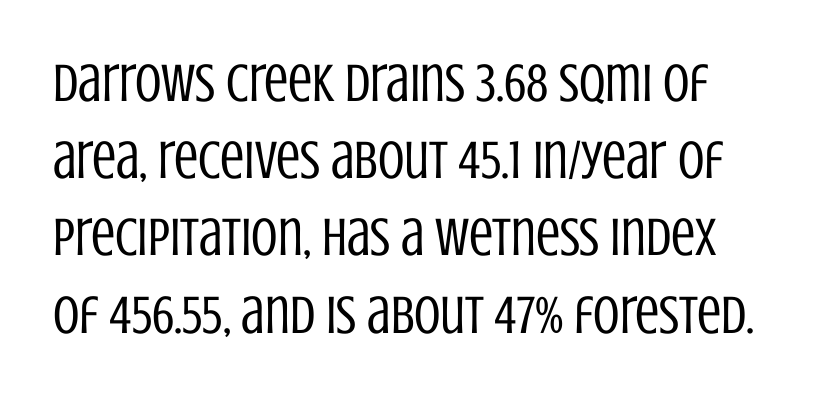
{"serif": "no", "italic": "no", "bold": "no", "weight": "regular", "width": "condensed", "stroke_contrast": "low", "x_height": "large", "monospaced": "no", "underline": "no", "line_spacing": "normal", "line_spacing_ratio": 1.43, "letter_spacing": "normal", "letter_spacing_em": 0.0, "glyph_px": 54}
